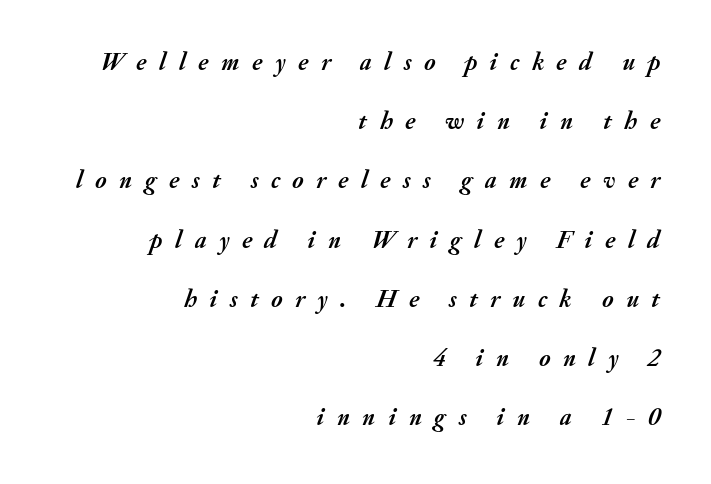
The text block is weighted toward the right margin, trailing off unevenly leftward. Glance below the letters and you will spot only blank space. The passage shown stacks its lines with a broad gap. Slanted lettering throughout.
